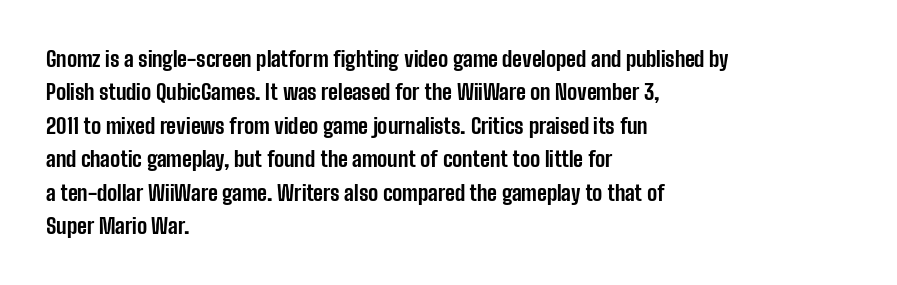
The image shows 21 px bold type, upright; set left-aligned, normal line spacing (1.59x), normal letter spacing, not underlined.
